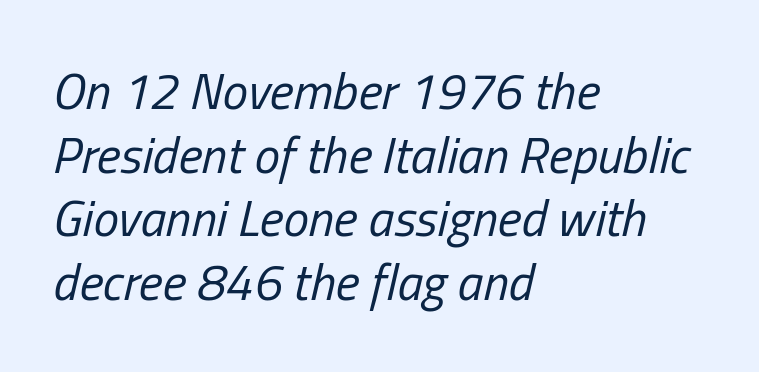
Teacher's note: observe the even left margin — that is flush-left alignment. Descenders are the only things crossing below the line. This sample has the flowing, uneven cadence of proportional lettering. A typesetter would call this zero additional tracking. Leading: standard.
